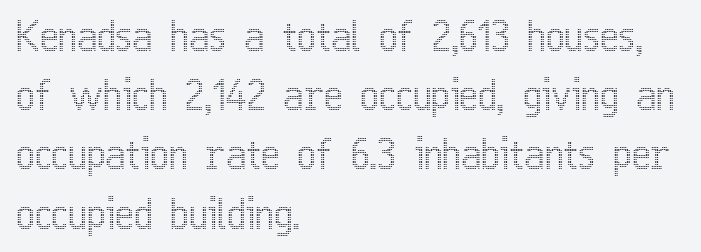
{"italic": "no", "width": "condensed", "x_height": "medium", "monospaced": "no", "underline": "no", "align": "left", "line_spacing": "normal", "line_spacing_ratio": 1.48, "letter_spacing": "normal", "letter_spacing_em": 0.0, "glyph_px": 40}
